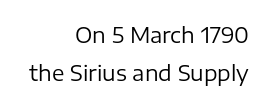
Q: Is the text bold? A: No.
Q: Is the text italic (slanted)? A: No, it is upright.
Q: Is the text underlined? A: No.
Q: How is the paragraph aligned? A: Right-aligned.
Q: Is the spacing between letters normal or unusually wide? A: Normal.
